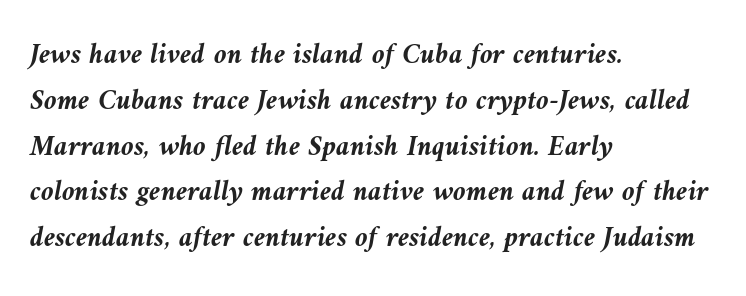
Clear beneath every line of the passage. Varying glyph widths throughout — classic text-font behaviour. Horizontal bands of white between lines are of average thickness. Strong, thick strokes mark this as bold type.
